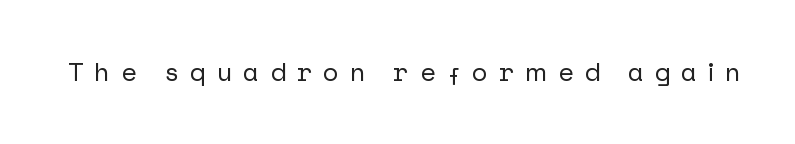
Q: Is the text italic (slanted)? A: No, it is upright.
Q: Is the text underlined? A: No.
Q: Is the spacing between letters normal or unusually wide? A: Unusually wide.
